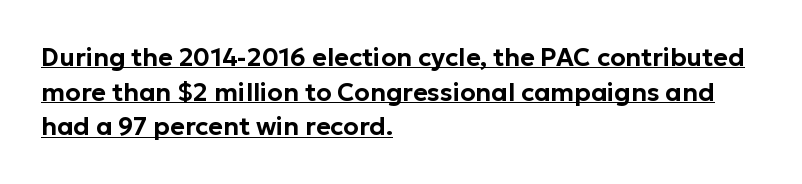
Q: Is the text italic (slanted)? A: No, it is upright.
Q: Is the text underlined? A: Yes.
Q: How is the paragraph aligned? A: Left-aligned.
Q: Is the spacing between letters normal or unusually wide? A: Normal.
Q: Is the spacing between lines tight, normal or loose? A: Normal.
